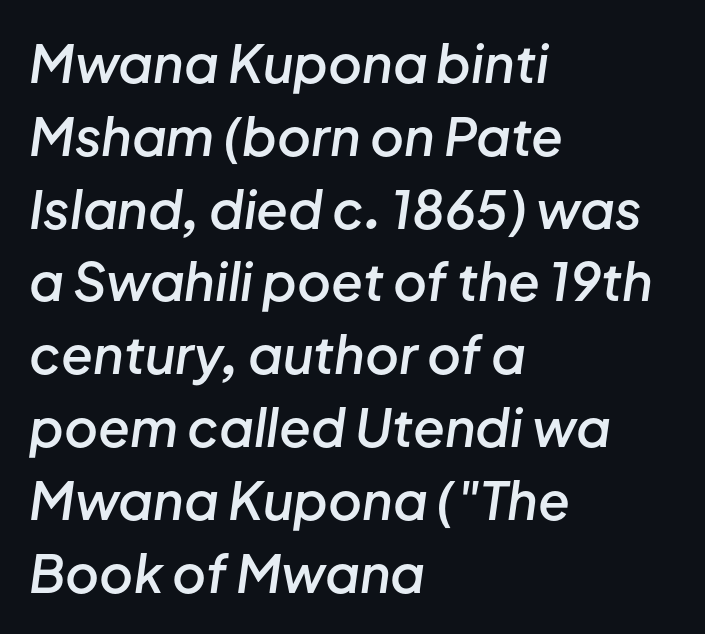
Every letter is mildly thick-stroked: semibold rather than bold. How are the letters spaced? Ordinarily, with no added tracking. A normal amount of white space separates one row of letters from the next. The paragraph has a hard left edge and a soft right edge. Does the lettering tilt? It does — this is italic.
